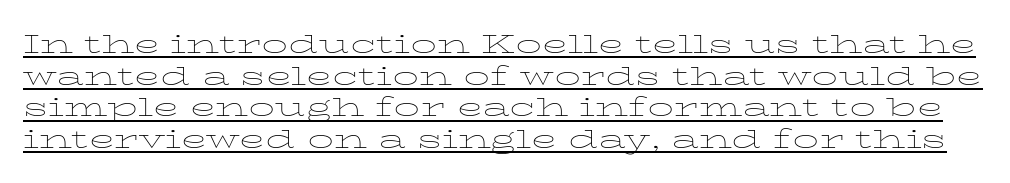
Q: Is the text bold? A: No.
Q: Is the text italic (slanted)? A: No, it is upright.
Q: Is the text underlined? A: Yes.
Q: Is the spacing between letters normal or unusually wide? A: Normal.
